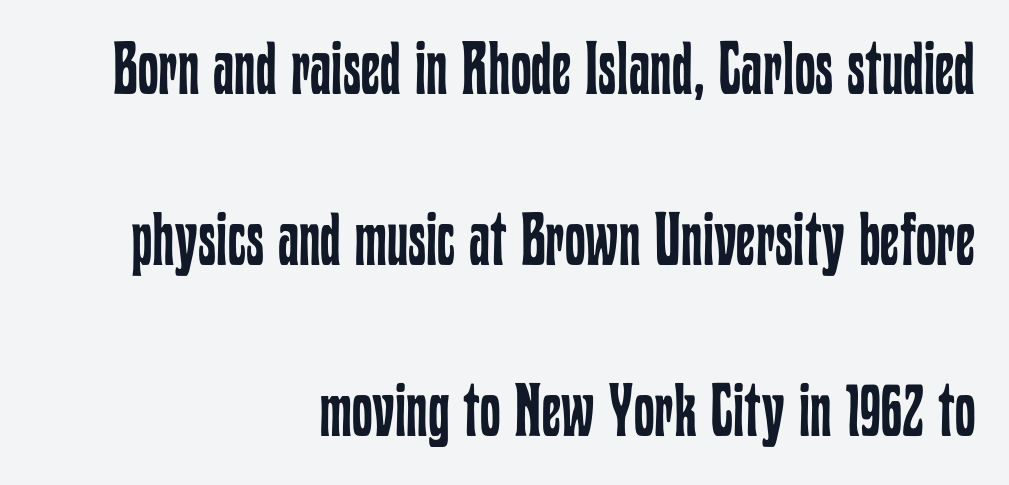
Q: Is the text bold? A: No.
Q: Is the text italic (slanted)? A: No, it is upright.
Q: Is the text underlined? A: No.
Q: How is the paragraph aligned? A: Right-aligned.
Q: Is the spacing between letters normal or unusually wide? A: Normal.
Q: Is the spacing between lines tight, normal or loose? A: Loose.
Q: Width (condensed, normal, or wide)? A: Condensed.
Q: Stroke contrast? A: Low.
Q: x-height? A: Medium.
Q: Monospaced? A: No.
